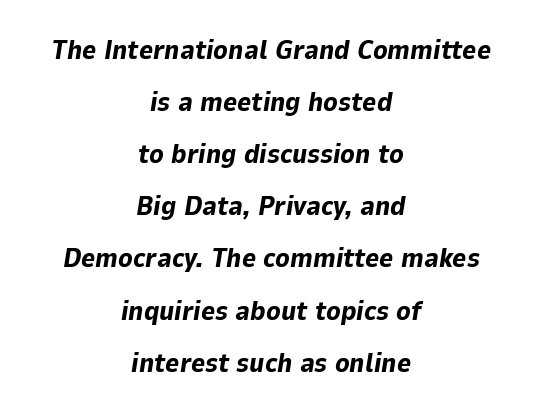
The image shows 27 px bold type, italic (leaning right); set centered, loose line spacing (1.93x), normal letter spacing, not underlined.
